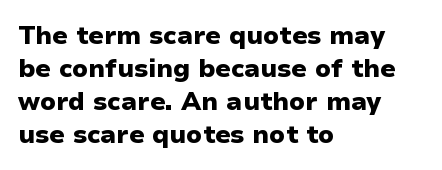
Q: Is the text bold? A: Yes.
Q: Is the text italic (slanted)? A: No, it is upright.
Q: Is the text underlined? A: No.
Q: How is the paragraph aligned? A: Left-aligned.
Q: Is the spacing between letters normal or unusually wide? A: Normal.
Q: Is the spacing between lines tight, normal or loose? A: Normal.
